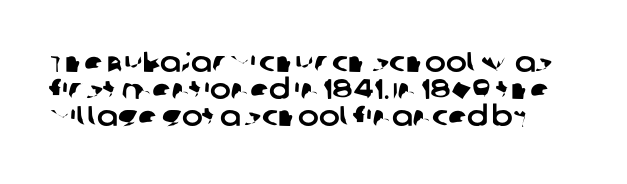
Q: Is the typeface a serif or a sans-serif typeface? A: Sans-serif.
Q: Is the text underlined? A: No.
Q: Is the spacing between letters normal or unusually wide? A: Normal.
Q: Is the spacing between lines tight, normal or loose? A: Tight.
Q: Width (condensed, normal, or wide)? A: Normal.
Q: Stroke contrast? A: Low.
Q: x-height? A: Large.
Q: Monospaced? A: No.
